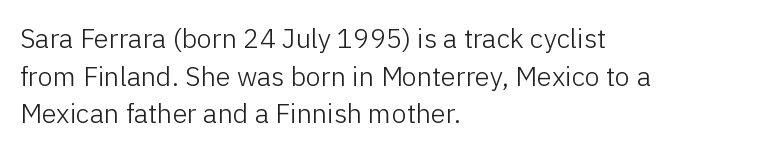
The image shows 27 px text type, upright; set left-aligned, normal line spacing (1.39x), normal letter spacing, not underlined.
